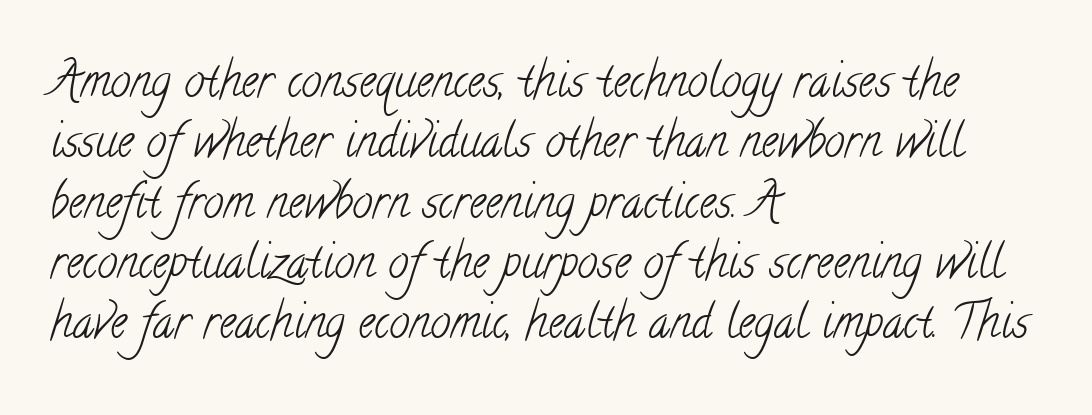
The image shows 46 px light, condensed serif type; set left-aligned, normal line spacing (1.31x), normal letter spacing, not underlined; low stroke contrast and a small x-height.
